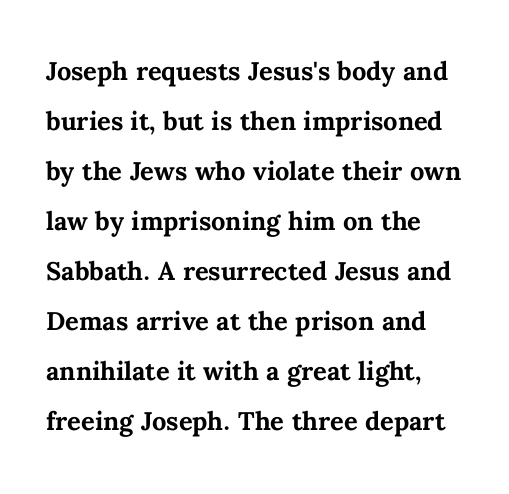
The image shows 34 px semibold type, upright; set left-aligned, normal line spacing (1.47x), normal letter spacing, not underlined; medium stroke contrast and a medium x-height.
